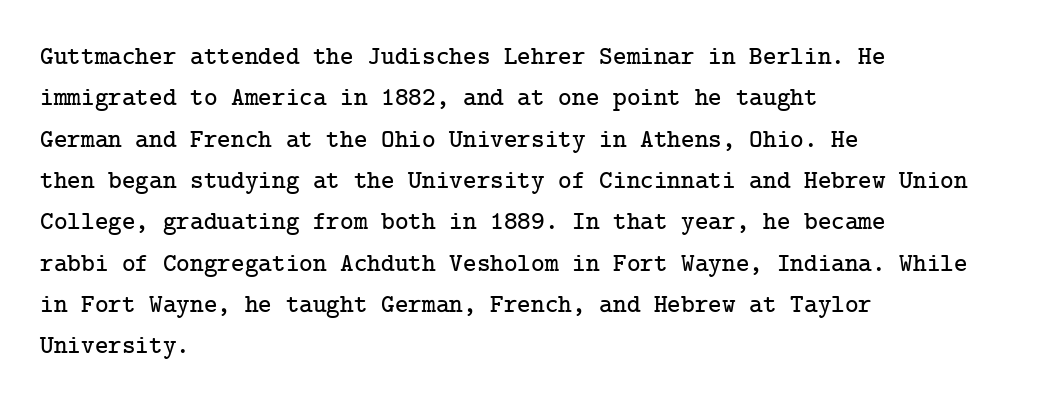
The image shows 26 px text type, upright; set left-aligned, normal line spacing (1.59x), normal letter spacing, not underlined.
